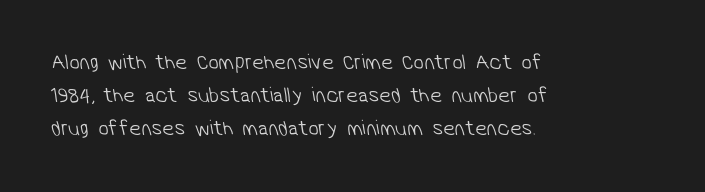
The image shows 21 px text type; set left-aligned, normal line spacing (1.56x), normal letter spacing, not underlined.
